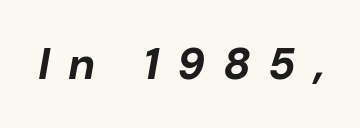
You could only call the tracking loose — the letters float apart. The zone under the glyphs is completely vacant. Is this a fixed-width face? No — the glyphs have proportional, varying widths. Stroke thickness is high; the sample reads as a true bold. When letters slant like this, we call the style italic.
